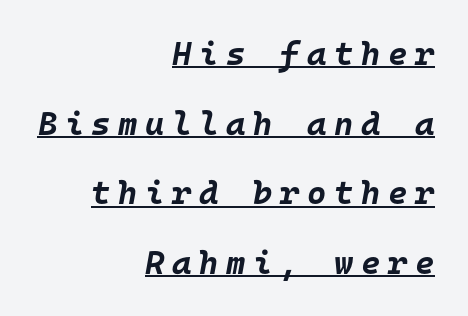
The image shows 33 px bold type, italic (leaning right), monospaced; set right-aligned, loose line spacing (2.11x), unusually wide letter spacing (+0.23 em), underlined; low stroke contrast and a large x-height.
